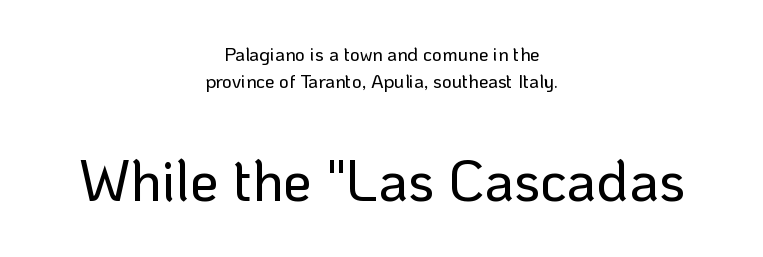
Q: Is the text italic (slanted)? A: No, it is upright.
Q: Is the typeface a serif or a sans-serif typeface? A: Sans-serif.
Q: Is the text underlined? A: No.
Q: How is the paragraph aligned? A: Centered.
Q: Is the spacing between letters normal or unusually wide? A: Normal.
Q: Is the spacing between lines tight, normal or loose? A: Normal.
Q: Which block of text is set in a larger size, the first (top) or the second (bottom)? A: The second (bottom) one.
Q: Width (condensed, normal, or wide)? A: Normal.
Q: Stroke contrast? A: Low.
Q: x-height? A: Medium.
Q: Monospaced? A: No.
